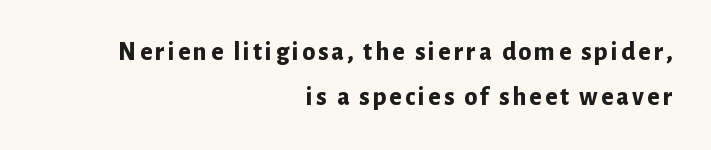
{"italic": "no", "bold": "yes", "underline": "no", "align": "right", "line_spacing_ratio": 1.73, "glyph_px": 26}
